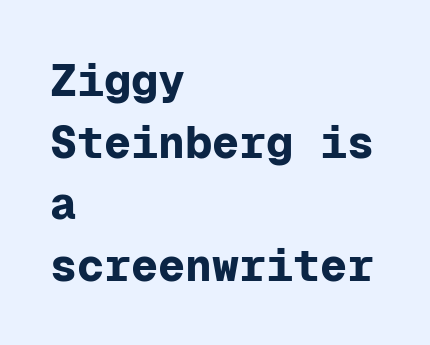
Q: Is the text bold? A: Yes.
Q: Is the text italic (slanted)? A: No, it is upright.
Q: Is the typeface a serif or a sans-serif typeface? A: Sans-serif.
Q: Is the text underlined? A: No.
Q: How is the paragraph aligned? A: Left-aligned.
Q: Is the spacing between letters normal or unusually wide? A: Normal.
Q: Is the spacing between lines tight, normal or loose? A: Normal.
Q: Width (condensed, normal, or wide)? A: Normal.
Q: Stroke contrast? A: Low.
Q: x-height? A: Medium.
Q: Monospaced? A: Yes.
